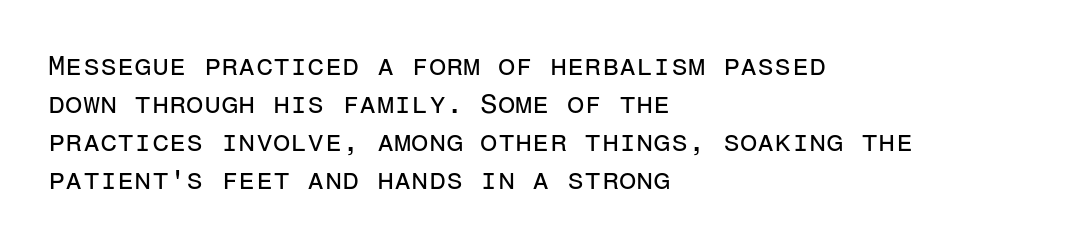
The image shows 28 px regular-weight sans-serif type, upright, monospaced; set left-aligned, normal line spacing (1.36x), normal letter spacing, not underlined; low stroke contrast and a medium x-height.
